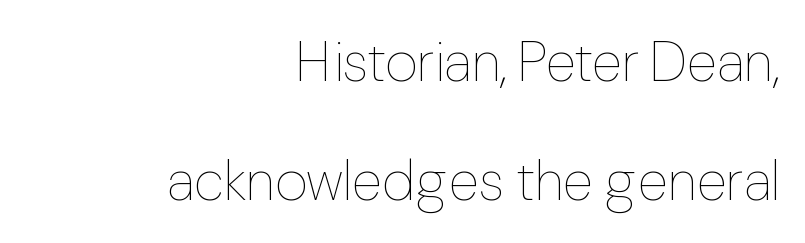
Tracking here is standard; glyphs follow each other at the usual distance. Looks like regular typesetting: each glyph gets only the width it needs. The font sits on the lighter half of the weight spectrum, regular included. Right-aligned paragraph, ragged on the left.
